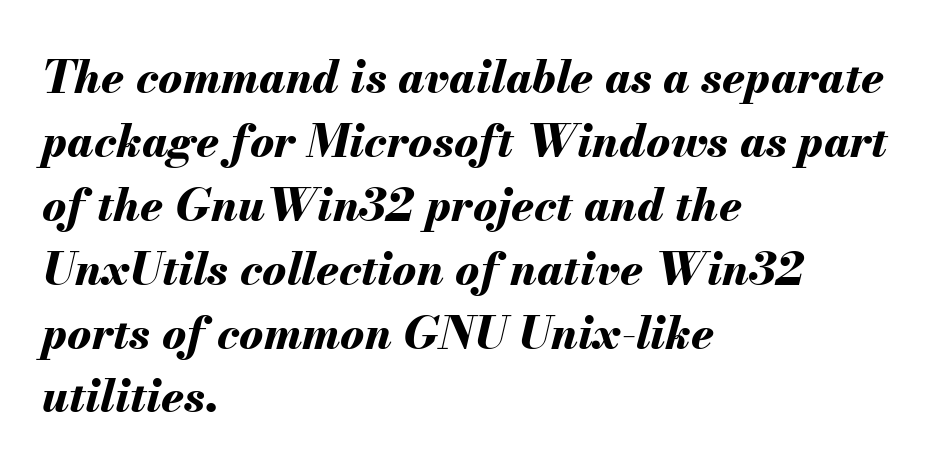
Q: Is the text bold? A: Yes.
Q: Is the text italic (slanted)? A: Yes, it leans right by about 13 degrees.
Q: Is the text underlined? A: No.
Q: How is the paragraph aligned? A: Left-aligned.
Q: Is the spacing between letters normal or unusually wide? A: Normal.
Q: Is the spacing between lines tight, normal or loose? A: Normal.
Q: Width (condensed, normal, or wide)? A: Normal.
Q: Stroke contrast? A: Medium.
Q: x-height? A: Small.
Q: Monospaced? A: No.
